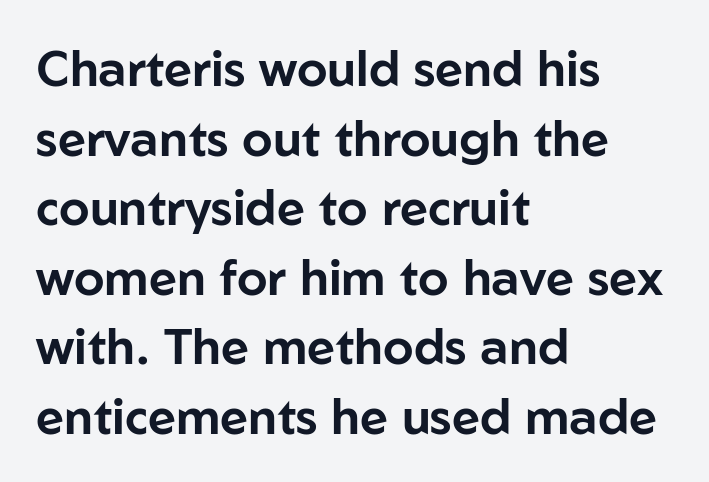
Q: Is the text italic (slanted)? A: No, it is upright.
Q: Is the typeface a serif or a sans-serif typeface? A: Sans-serif.
Q: Is the text underlined? A: No.
Q: How is the paragraph aligned? A: Left-aligned.
Q: Is the spacing between letters normal or unusually wide? A: Normal.
Q: Is the spacing between lines tight, normal or loose? A: Normal.
Q: Width (condensed, normal, or wide)? A: Normal.
Q: Stroke contrast? A: Low.
Q: x-height? A: Medium.
Q: Monospaced? A: No.
